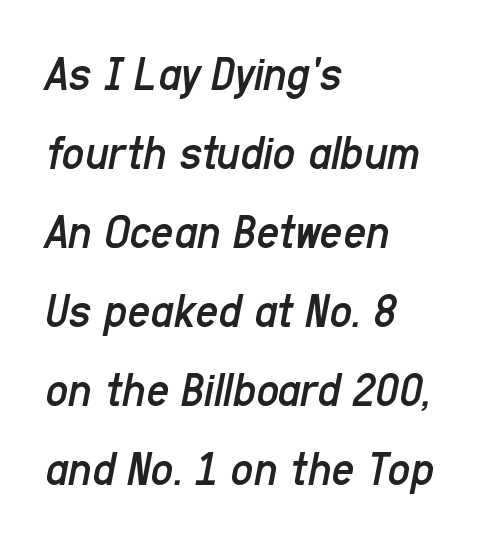
{"italic": "yes", "lean": "right", "slant_degrees": 11, "bold": "no", "weight": "regular", "width": "condensed", "stroke_contrast": "low", "x_height": "medium", "monospaced": "no", "underline": "no", "align": "left", "line_spacing": "normal", "line_spacing_ratio": 1.58, "letter_spacing": "normal", "letter_spacing_em": 0.0, "glyph_px": 50}
